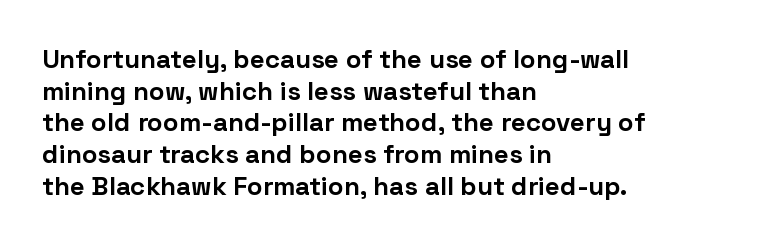
{"italic": "no", "bold": "yes", "underline": "no", "align": "left", "line_spacing_ratio": 1.22, "letter_spacing": "normal", "letter_spacing_em": 0.0, "glyph_px": 26}
